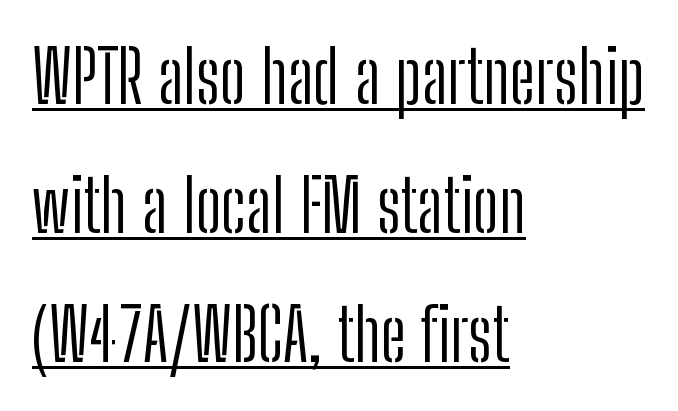
The image shows 73 px light, condensed sans-serif type, upright; set left-aligned, line spacing 1.77x, normal letter spacing, underlined; low stroke contrast and a medium x-height.
